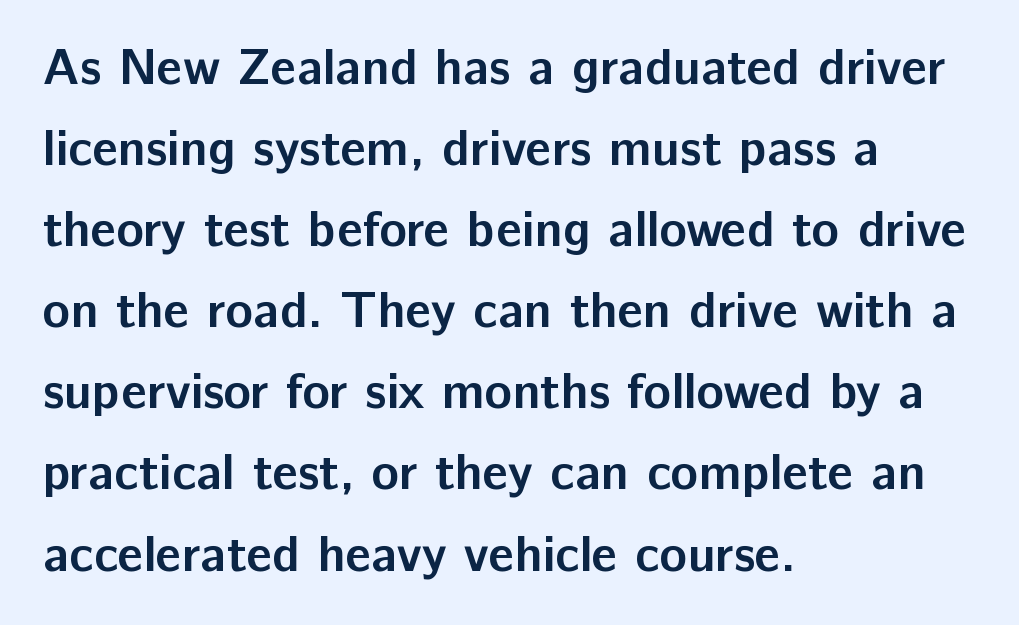
Q: Is the text bold? A: Yes.
Q: Is the text italic (slanted)? A: No, it is upright.
Q: Is the typeface a serif or a sans-serif typeface? A: Sans-serif.
Q: Is the text underlined? A: No.
Q: How is the paragraph aligned? A: Left-aligned.
Q: Is the spacing between letters normal or unusually wide? A: Normal.
Q: Is the spacing between lines tight, normal or loose? A: Normal.
Q: Width (condensed, normal, or wide)? A: Normal.
Q: Stroke contrast? A: Low.
Q: x-height? A: Medium.
Q: Monospaced? A: No.
